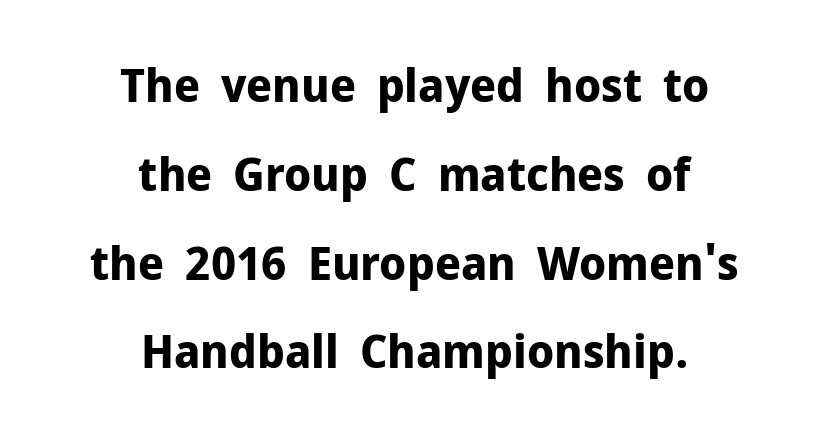
The face used here has the dense, thick strokes of a bold. Here the designer chose a conventional face with non-uniform glyph widths. Any mark beneath the type? The region is blank. Where is the straight margin? There isn't one; the lines are centered. It's the straight-up-and-down kind of type.
